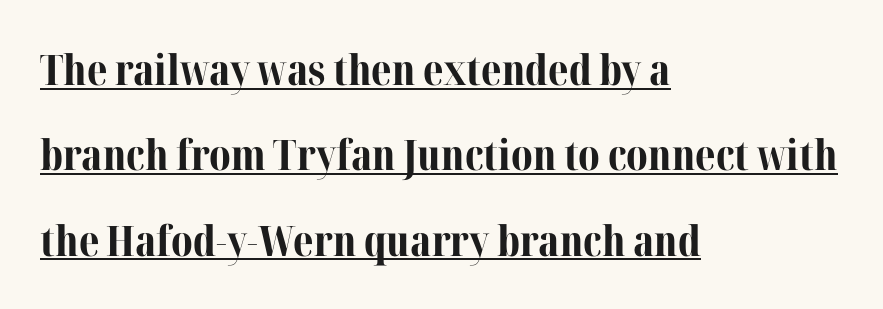
The image shows 42 px bold serif type, upright; set left-aligned, loose line spacing (2.03x), normal letter spacing, underlined; medium stroke contrast and a medium x-height.
